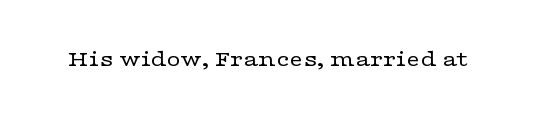
Only glyphs here, with clear space below each row. Notice how the stems are strictly vertical — no italics here. Between one letter and the next there's only the usual sliver of space. Is this a heavy cut? Hardly; it is regular or lighter.
